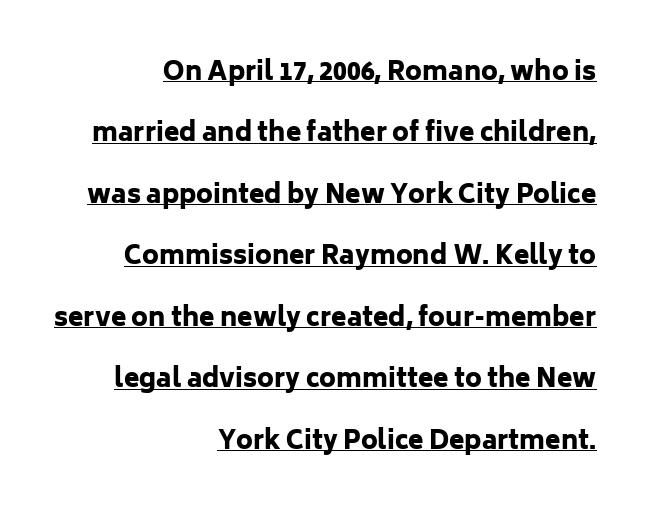
The image shows 25 px bold type, upright; set right-aligned, loose line spacing (2.46x), normal letter spacing, underlined.
